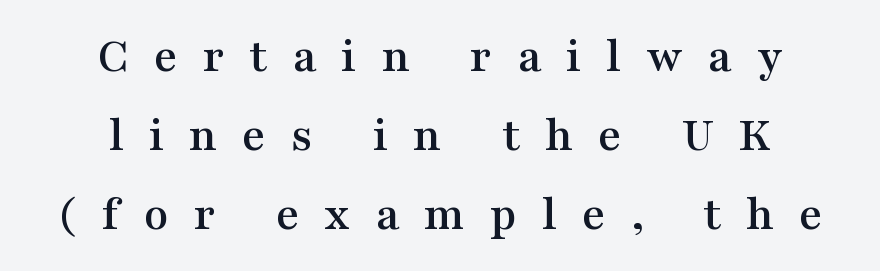
Q: Is the text italic (slanted)? A: No, it is upright.
Q: Is the typeface a serif or a sans-serif typeface? A: Serif.
Q: Is the text underlined? A: No.
Q: How is the paragraph aligned? A: Centered.
Q: Is the spacing between letters normal or unusually wide? A: Unusually wide.
Q: Is the spacing between lines tight, normal or loose? A: Normal.
Q: Width (condensed, normal, or wide)? A: Wide.
Q: Stroke contrast? A: Medium.
Q: x-height? A: Medium.
Q: Monospaced? A: No.
